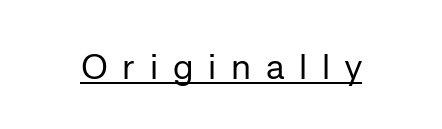
{"serif": "no", "italic": "no", "bold": "no", "weight": "regular", "width": "normal", "stroke_contrast": "low", "x_height": "medium", "monospaced": "no", "underline": "yes", "letter_spacing": "wide", "letter_spacing_em": 0.41, "glyph_px": 36}
